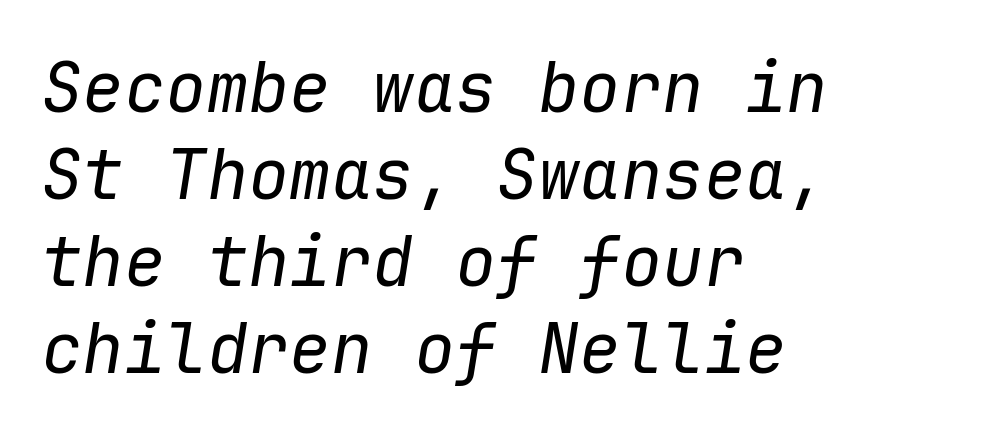
Q: Is the text bold? A: No.
Q: Is the text italic (slanted)? A: Yes, it leans right by about 9 degrees.
Q: Is the text underlined? A: No.
Q: How is the paragraph aligned? A: Left-aligned.
Q: Is the spacing between letters normal or unusually wide? A: Normal.
Q: Is the spacing between lines tight, normal or loose? A: Normal.
Q: Width (condensed, normal, or wide)? A: Normal.
Q: Stroke contrast? A: Low.
Q: x-height? A: Medium.
Q: Monospaced? A: Yes.
